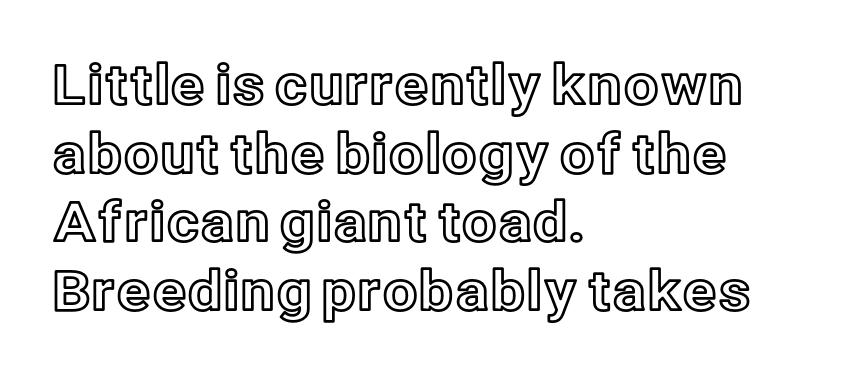
The image shows 55 px text type, upright; set left-aligned, normal line spacing (1.25x), normal letter spacing, not underlined; a medium x-height.
